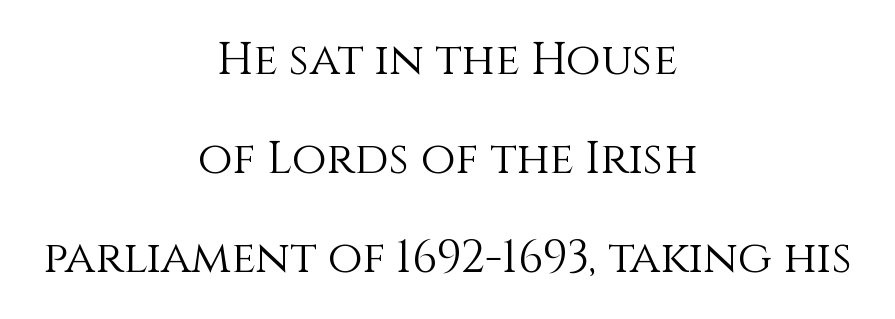
The image shows 45 px light type, upright; set centered, loose line spacing (2.2x), normal letter spacing, not underlined; a large x-height.
